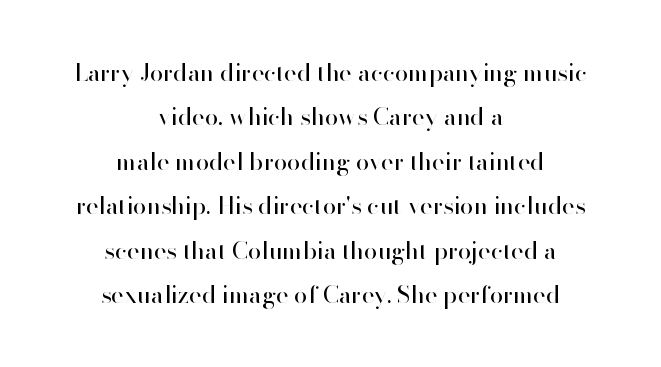
The image shows 24 px text type, upright; set centered, line spacing 1.85x, normal letter spacing, not underlined.
